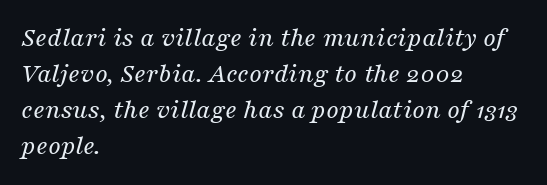
The image shows 28 px regular-weight serif type, italic (leaning right); set left-aligned, normal line spacing (1.29x), normal letter spacing, not underlined; medium stroke contrast and a medium x-height.
